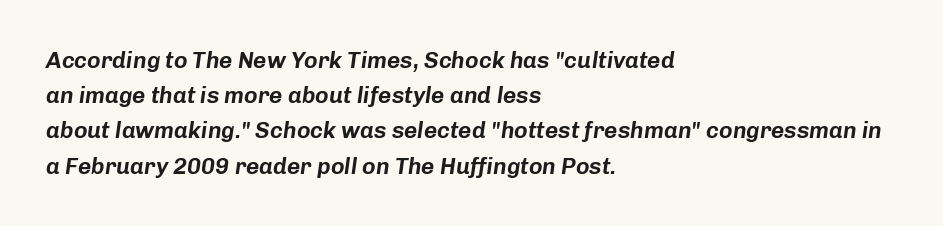
Q: Is the text italic (slanted)? A: Yes, it leans right by about 8 degrees.
Q: Is the text underlined? A: No.
Q: How is the paragraph aligned? A: Left-aligned.
Q: Is the spacing between letters normal or unusually wide? A: Normal.
Q: Is the spacing between lines tight, normal or loose? A: Normal.
